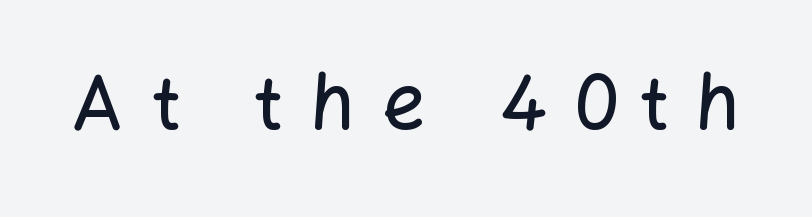
A typesetter would call this heavily tracked-out type. Every character sits straight up, as roman type does. Descenders hang freely into open space. The designer went with a sans here, leaving each stem footless.
